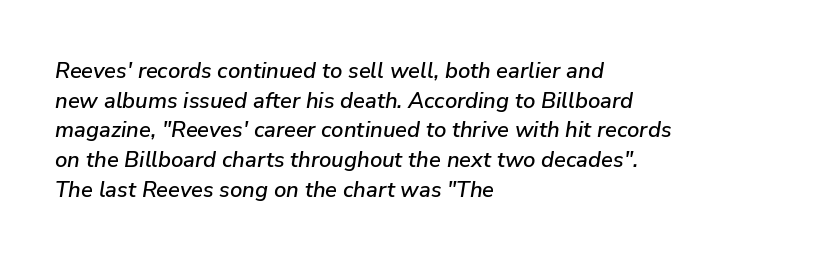
The image shows 22 px text type, italic (leaning right); set left-aligned, normal line spacing (1.35x), normal letter spacing, not underlined.
